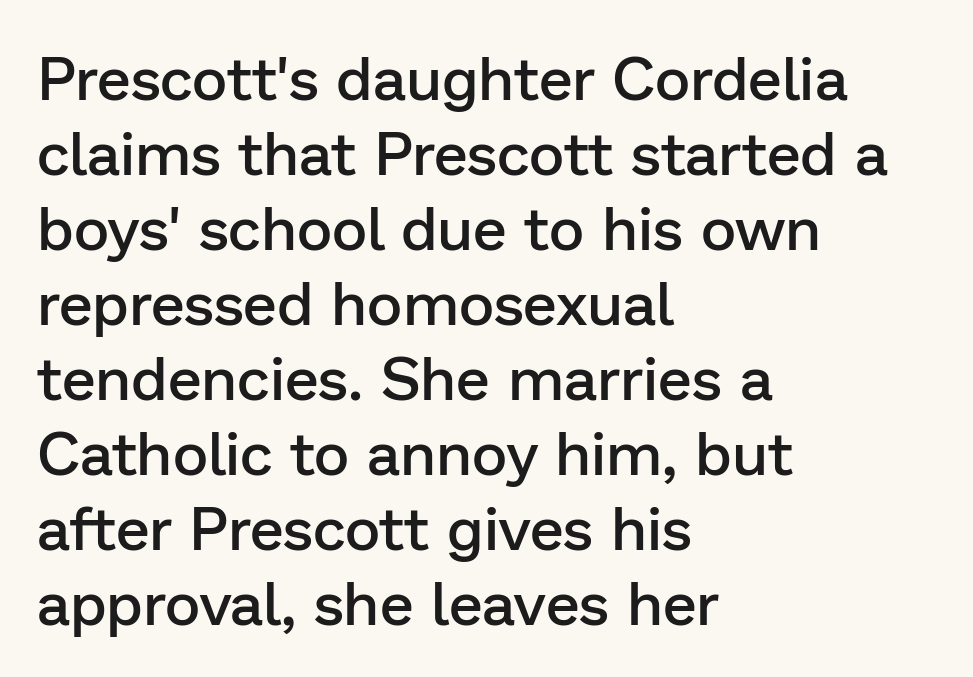
{"serif": "no", "italic": "no", "bold": "semi", "weight": "semibold", "width": "normal", "stroke_contrast": "low", "x_height": "medium", "monospaced": "no", "underline": "no", "align": "left", "line_spacing_ratio": 1.23, "letter_spacing": "normal", "letter_spacing_em": 0.0, "glyph_px": 61}
